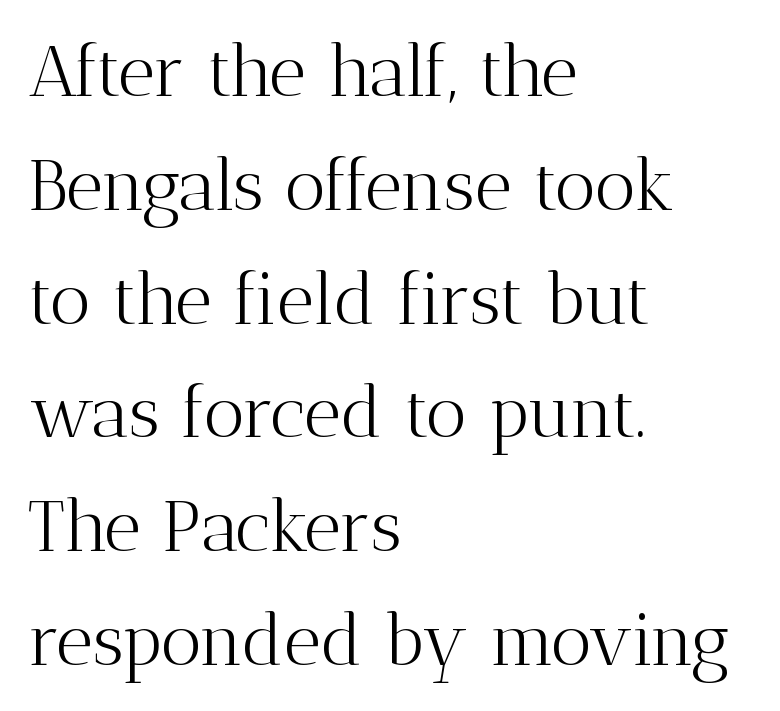
Q: Is the text bold? A: No.
Q: Is the text italic (slanted)? A: No, it is upright.
Q: Is the typeface a serif or a sans-serif typeface? A: Serif.
Q: Is the text underlined? A: No.
Q: How is the paragraph aligned? A: Left-aligned.
Q: Is the spacing between letters normal or unusually wide? A: Normal.
Q: Is the spacing between lines tight, normal or loose? A: Normal.
Q: Width (condensed, normal, or wide)? A: Normal.
Q: Stroke contrast? A: Medium.
Q: x-height? A: Medium.
Q: Monospaced? A: No.
